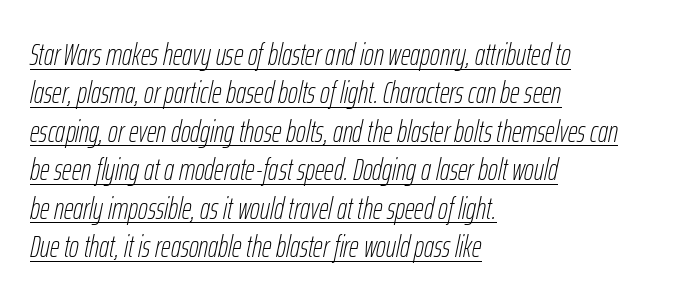
Q: Is the text bold? A: No.
Q: Is the text italic (slanted)? A: Yes, it leans right by about 12 degrees.
Q: Is the text underlined? A: Yes.
Q: How is the paragraph aligned? A: Left-aligned.
Q: Is the spacing between letters normal or unusually wide? A: Normal.
Q: Is the spacing between lines tight, normal or loose? A: Normal.
Q: Width (condensed, normal, or wide)? A: Condensed.
Q: Stroke contrast? A: Low.
Q: x-height? A: Medium.
Q: Monospaced? A: No.
